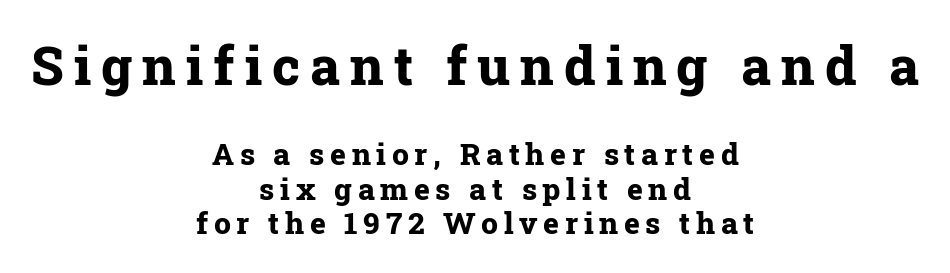
Q: Is the text bold? A: Yes.
Q: Is the text italic (slanted)? A: No, it is upright.
Q: Is the typeface a serif or a sans-serif typeface? A: Serif.
Q: Is the text underlined? A: No.
Q: How is the paragraph aligned? A: Centered.
Q: Which block of text is set in a larger size, the first (top) or the second (bottom)? A: The first (top) one.
Q: Width (condensed, normal, or wide)? A: Normal.
Q: Stroke contrast? A: Low.
Q: x-height? A: Medium.
Q: Monospaced? A: No.
